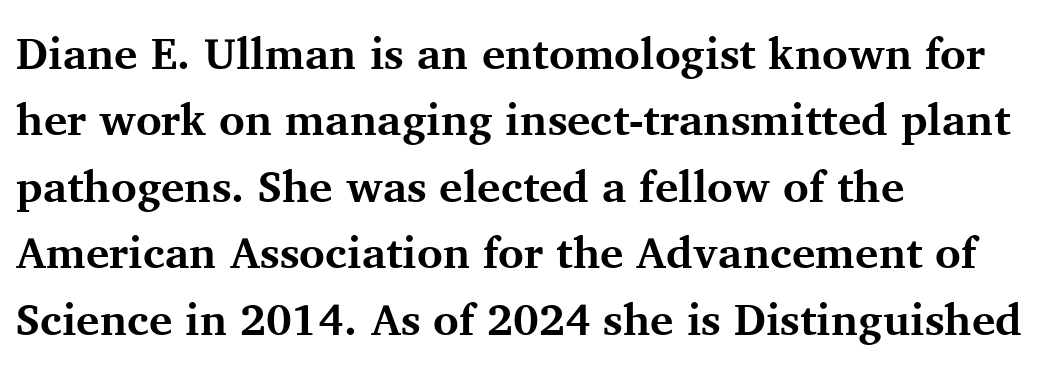
Q: Is the text bold? A: Yes.
Q: Is the text italic (slanted)? A: No, it is upright.
Q: Is the typeface a serif or a sans-serif typeface? A: Serif.
Q: Is the text underlined? A: No.
Q: How is the paragraph aligned? A: Left-aligned.
Q: Is the spacing between letters normal or unusually wide? A: Normal.
Q: Is the spacing between lines tight, normal or loose? A: Normal.
Q: Width (condensed, normal, or wide)? A: Normal.
Q: Stroke contrast? A: Medium.
Q: x-height? A: Medium.
Q: Monospaced? A: No.
